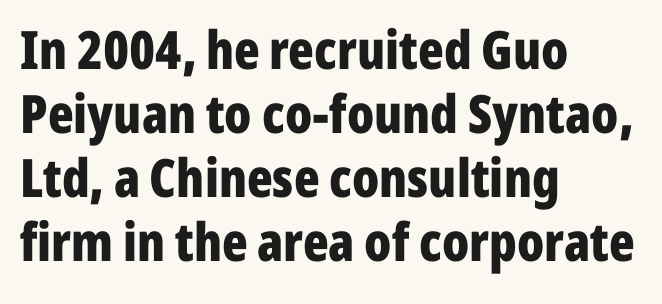
Q: Is the text bold? A: Yes.
Q: Is the text italic (slanted)? A: No, it is upright.
Q: Is the typeface a serif or a sans-serif typeface? A: Sans-serif.
Q: Is the text underlined? A: No.
Q: How is the paragraph aligned? A: Left-aligned.
Q: Is the spacing between letters normal or unusually wide? A: Normal.
Q: Width (condensed, normal, or wide)? A: Condensed.
Q: Stroke contrast? A: Low.
Q: x-height? A: Medium.
Q: Monospaced? A: No.
